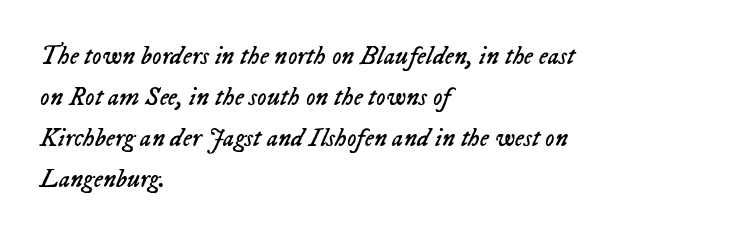
The image shows 26 px text type, italic (leaning right); set left-aligned, normal line spacing (1.58x), normal letter spacing, not underlined.
